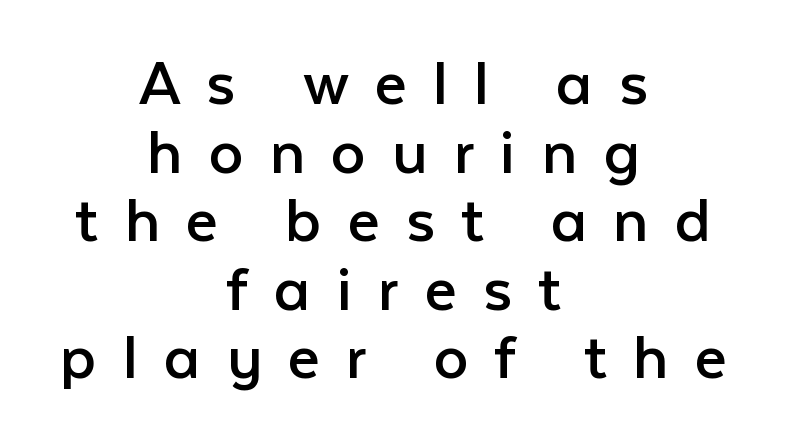
{"serif": "no", "italic": "no", "bold": "no", "weight": "regular", "width": "normal", "stroke_contrast": "low", "x_height": "medium", "monospaced": "no", "underline": "no", "align": "center", "line_spacing": "tight", "line_spacing_ratio": 0.98, "letter_spacing": "wide", "letter_spacing_em": 0.37, "glyph_px": 70}
